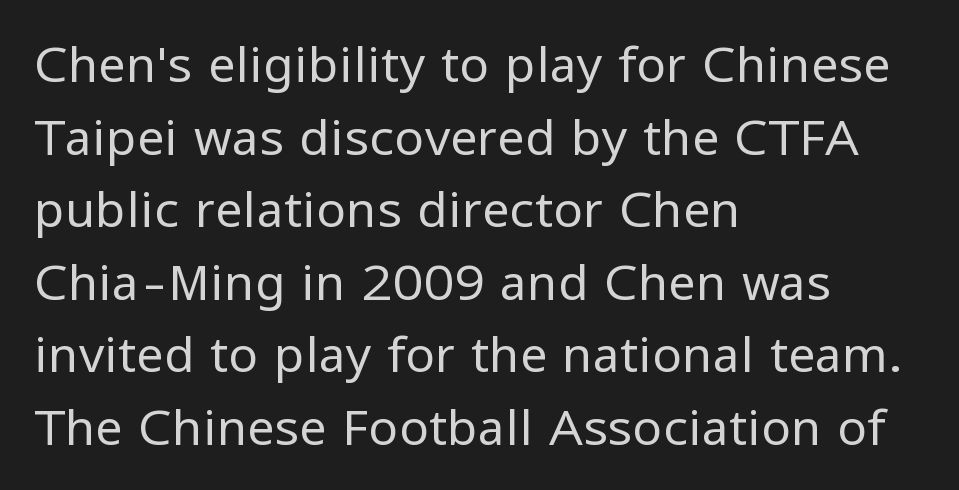
Letters have the restrained weight of plain body copy at most. No feet cap the strokes, marking this as sans-serif type. The glyphs are unaccompanied by any horizontal stroke below them. Spacing between characters is what you'd get straight out of the box. Is there much room between lines? A standard amount, neither cramped nor airy.
